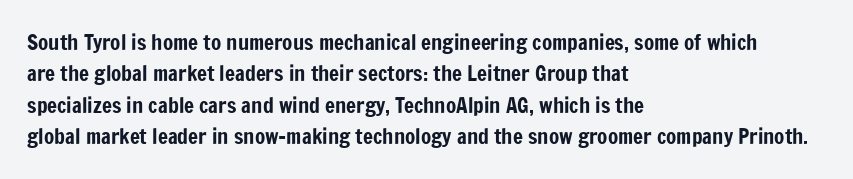
Q: Is the text italic (slanted)? A: No, it is upright.
Q: Is the text underlined? A: No.
Q: How is the paragraph aligned? A: Left-aligned.
Q: Is the spacing between letters normal or unusually wide? A: Normal.
Q: Is the spacing between lines tight, normal or loose? A: Normal.
